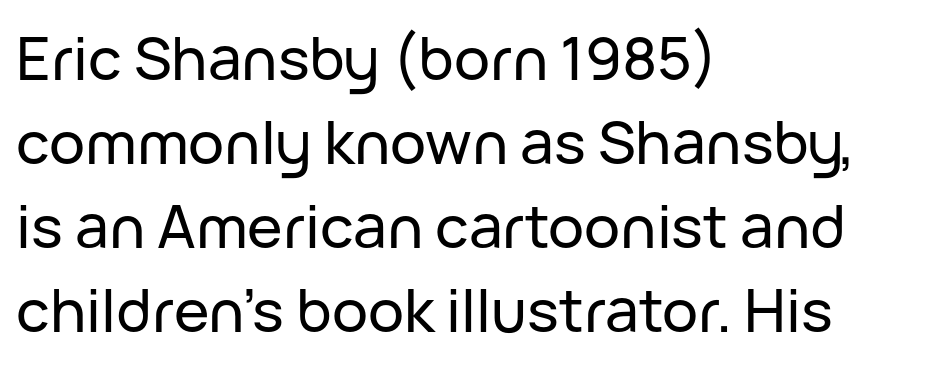
The image shows 60 px sans-serif type, upright; set left-aligned, normal line spacing (1.4x), normal letter spacing, not underlined; low stroke contrast and a medium x-height.
